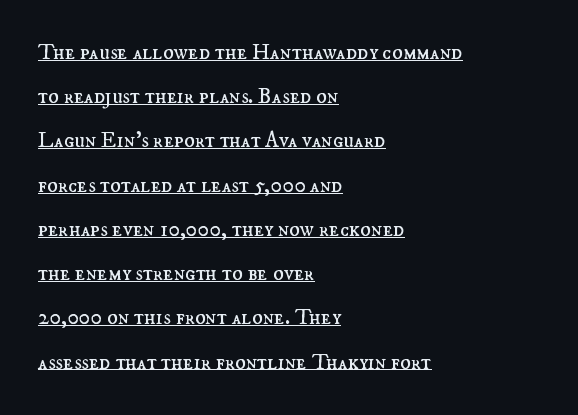
Q: Is the text bold? A: No.
Q: Is the text italic (slanted)? A: No, it is upright.
Q: Is the text underlined? A: Yes.
Q: How is the paragraph aligned? A: Left-aligned.
Q: Is the spacing between letters normal or unusually wide? A: Normal.
Q: Is the spacing between lines tight, normal or loose? A: Loose.
